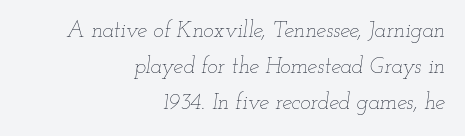
The image shows 22 px text type, italic (leaning right); set right-aligned, normal line spacing (1.64x), normal letter spacing, not underlined.
